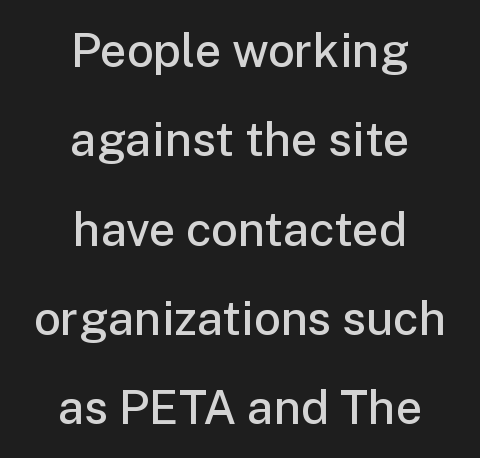
The letters stand upright; this is a roman face. Leftover space on each line is divided equally before and after the words. The type is set solid horizontally, with unmodified tracking. Firm but not heavy-handed strokes: this text is semibold. Decoration check: the copy has no underline.
